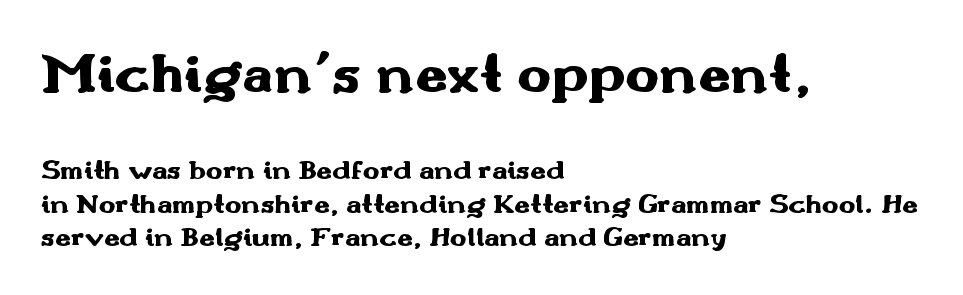
Q: Is the text bold? A: Yes.
Q: Is the text italic (slanted)? A: No, it is upright.
Q: Is the typeface a serif or a sans-serif typeface? A: Sans-serif.
Q: Is the text underlined? A: No.
Q: How is the paragraph aligned? A: Left-aligned.
Q: Is the spacing between letters normal or unusually wide? A: Normal.
Q: Which block of text is set in a larger size, the first (top) or the second (bottom)? A: The first (top) one.
Q: Width (condensed, normal, or wide)? A: Wide.
Q: Stroke contrast? A: Medium.
Q: x-height? A: Small.
Q: Monospaced? A: No.
